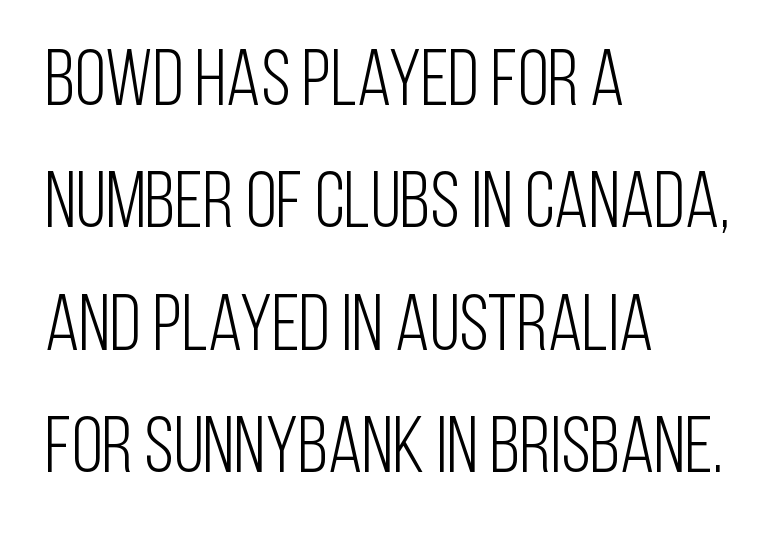
Q: Is the text bold? A: No.
Q: Is the text italic (slanted)? A: No, it is upright.
Q: Is the typeface a serif or a sans-serif typeface? A: Sans-serif.
Q: Is the text underlined? A: No.
Q: How is the paragraph aligned? A: Left-aligned.
Q: Is the spacing between letters normal or unusually wide? A: Normal.
Q: Is the spacing between lines tight, normal or loose? A: Normal.
Q: Width (condensed, normal, or wide)? A: Condensed.
Q: Stroke contrast? A: Low.
Q: x-height? A: Large.
Q: Monospaced? A: No.
